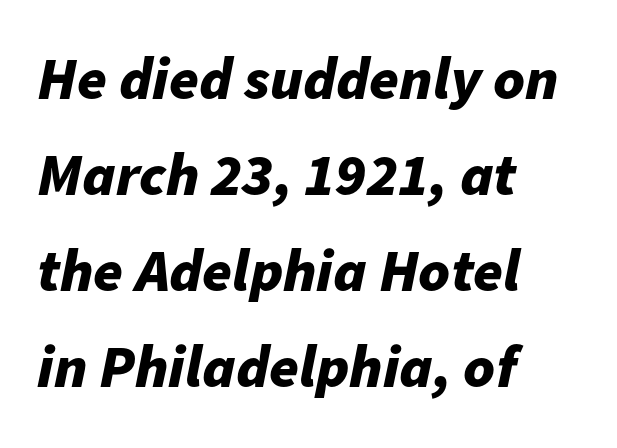
The image shows 60 px bold type, italic (leaning right); set left-aligned, normal line spacing (1.6x), normal letter spacing, not underlined; low stroke contrast and a medium x-height.
